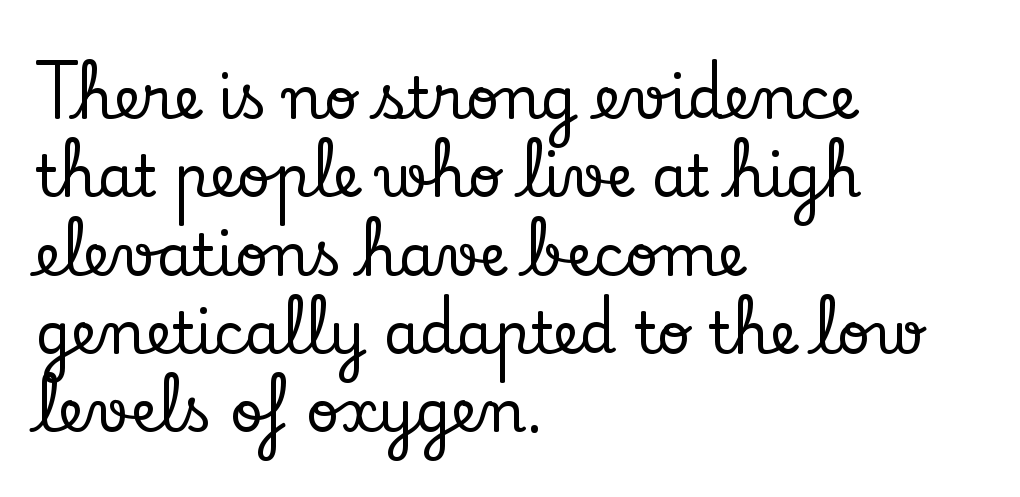
The image shows 58 px text type, upright; set left-aligned, normal line spacing (1.35x), normal letter spacing, not underlined; low stroke contrast and a small x-height.
